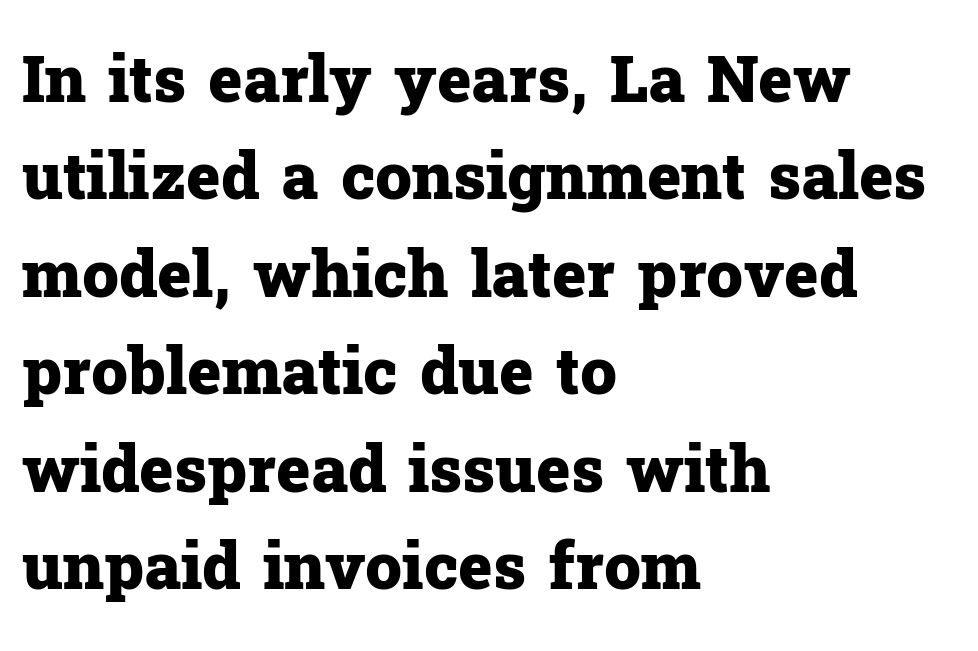
The image shows 65 px heavy serif type, upright; set left-aligned, normal line spacing (1.5x), normal letter spacing, not underlined; low stroke contrast and a medium x-height.
